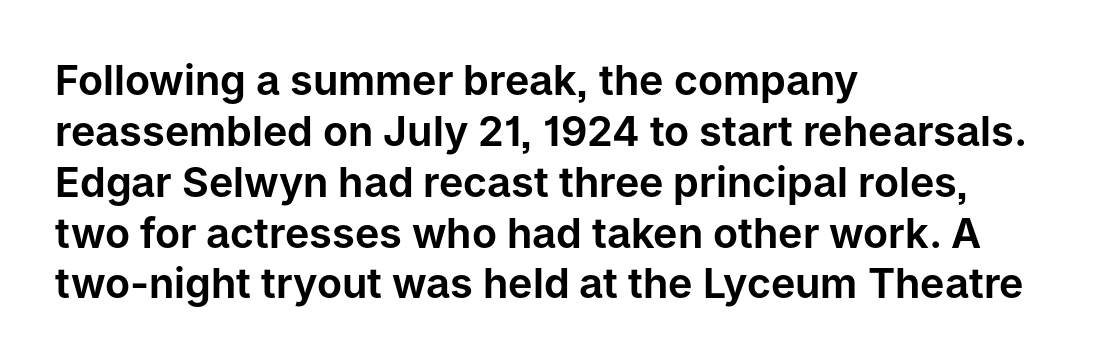
The image shows 41 px sans-serif type, upright; set left-aligned, line spacing 1.24x, normal letter spacing, not underlined; low stroke contrast and a medium x-height.
